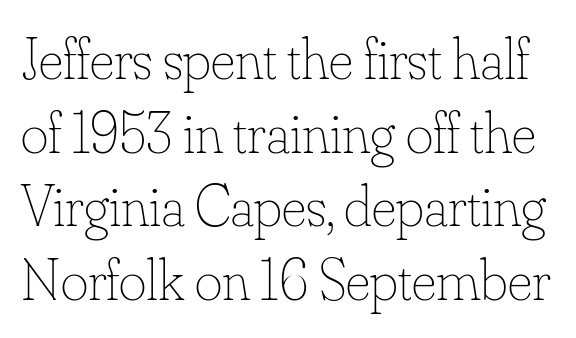
The image shows 59 px thin type, upright; set normal line spacing (1.25x), normal letter spacing, not underlined; low stroke contrast and a small x-height.
